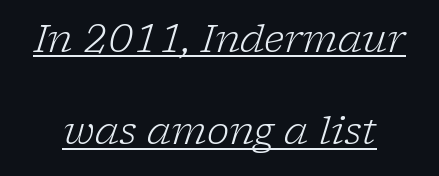
{"serif": "yes", "italic": "yes", "lean": "right", "slant_degrees": 17, "bold": "no", "weight": "light", "width": "normal", "stroke_contrast": "low", "x_height": "medium", "monospaced": "no", "underline": "yes", "line_spacing": "loose", "line_spacing_ratio": 2.43, "letter_spacing": "normal", "letter_spacing_em": 0.0, "glyph_px": 38}
